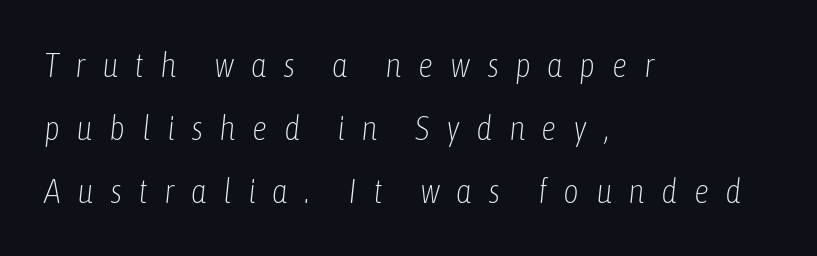
{"italic": "yes", "lean": "right", "slant_degrees": 6, "bold": "no", "weight": "light", "width": "condensed", "stroke_contrast": "low", "x_height": "medium", "monospaced": "no", "underline": "no", "align": "left", "line_spacing_ratio": 1.85, "letter_spacing": "wide", "letter_spacing_em": 0.48, "glyph_px": 34}
